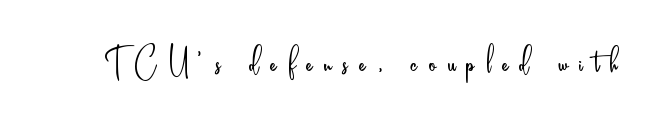
The image shows 44 px light, condensed sans-serif type; set unusually wide letter spacing (+0.26 em), not underlined; low stroke contrast and a small x-height.
